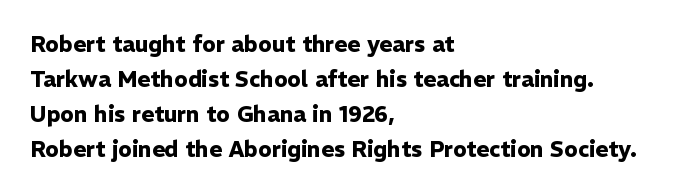
{"italic": "no", "bold": "yes", "underline": "no", "align": "left", "line_spacing": "normal", "line_spacing_ratio": 1.59, "letter_spacing": "normal", "letter_spacing_em": 0.0, "glyph_px": 22}
